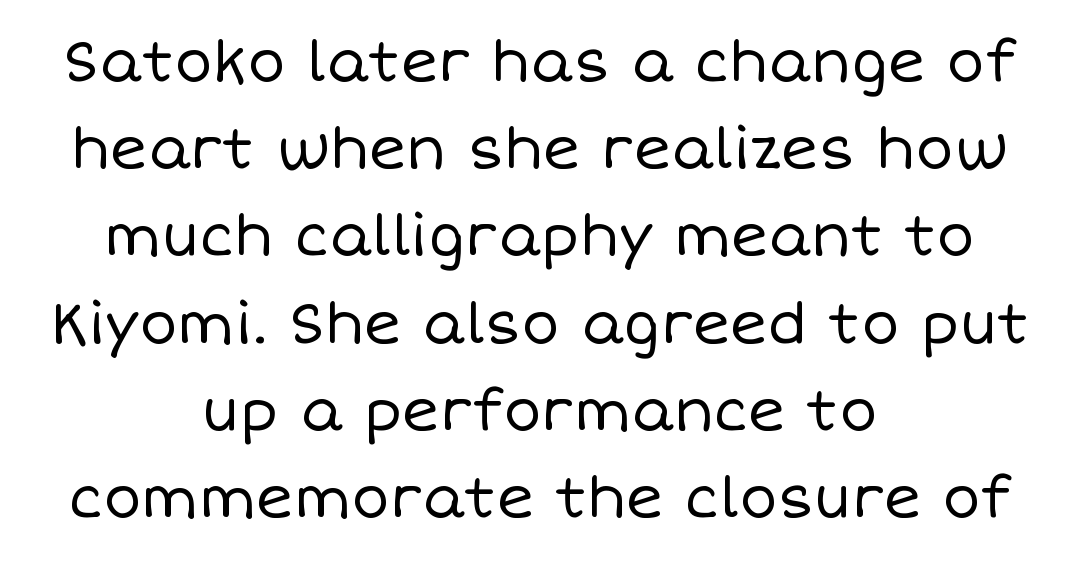
Q: Is the text bold? A: No.
Q: Is the text italic (slanted)? A: No, it is upright.
Q: Is the text underlined? A: No.
Q: How is the paragraph aligned? A: Centered.
Q: Is the spacing between letters normal or unusually wide? A: Normal.
Q: Is the spacing between lines tight, normal or loose? A: Normal.
Q: Width (condensed, normal, or wide)? A: Normal.
Q: Stroke contrast? A: Low.
Q: x-height? A: Large.
Q: Monospaced? A: No.
